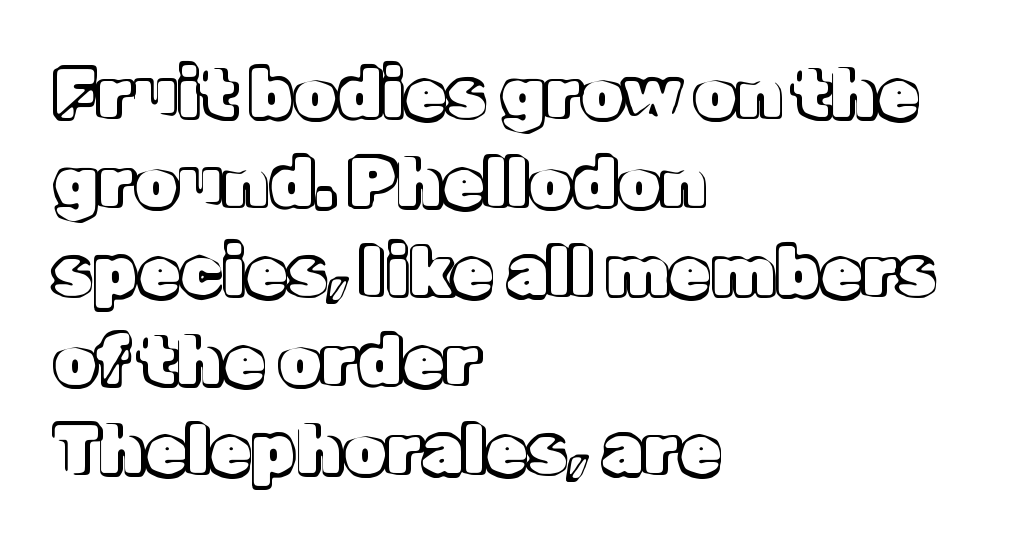
The image shows 68 px text type, upright; set left-aligned, normal line spacing (1.31x), normal letter spacing, not underlined; a medium x-height.
